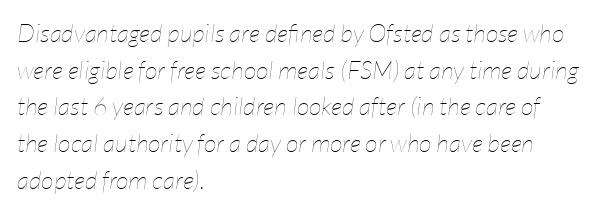
You could call the tracking neutral — neither tight nor loose. Evenly set lines give the paragraph a standard silhouette. Does the lettering tilt? It does — this is italic. Horizontally, the lines are justified to the leading edge only.
